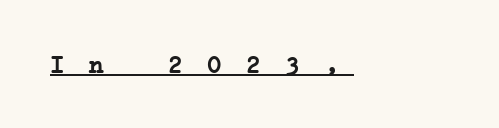
Strong, thick strokes mark this as bold type. Looks like someone drew a line under every word here. These lines have a slow, spaced-out rhythm from letter to letter.
